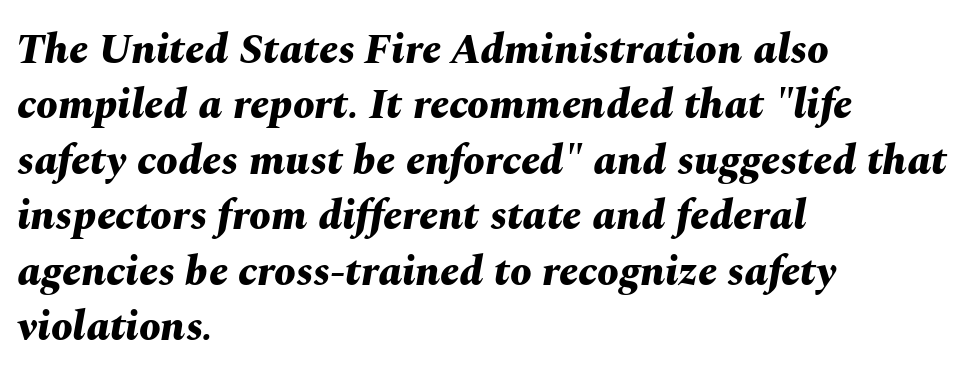
The image shows 43 px bold type, italic (leaning right); set left-aligned, normal line spacing (1.29x), normal letter spacing, not underlined; medium stroke contrast and a medium x-height.
